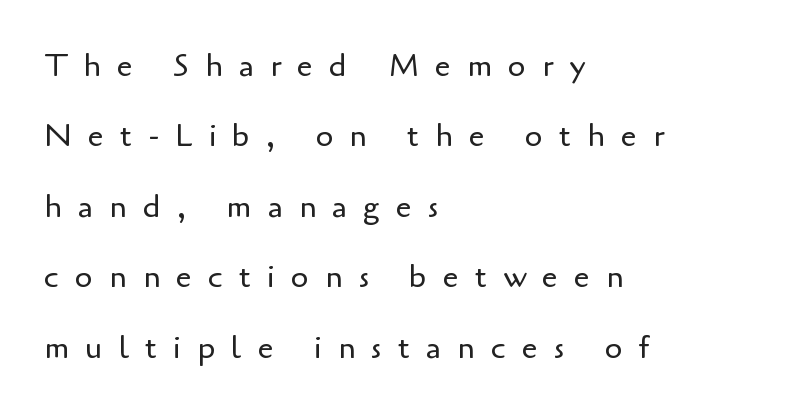
Q: Is the text bold? A: No.
Q: Is the text italic (slanted)? A: No, it is upright.
Q: Is the typeface a serif or a sans-serif typeface? A: Sans-serif.
Q: Is the text underlined? A: No.
Q: How is the paragraph aligned? A: Left-aligned.
Q: Is the spacing between letters normal or unusually wide? A: Unusually wide.
Q: Is the spacing between lines tight, normal or loose? A: Loose.
Q: Width (condensed, normal, or wide)? A: Normal.
Q: Stroke contrast? A: Low.
Q: x-height? A: Small.
Q: Monospaced? A: No.
